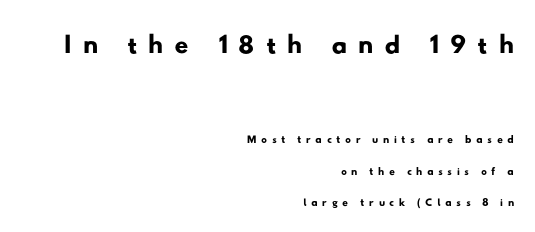
This sample has the flowing, uneven cadence of proportional lettering. Note: larger setting up top, smaller setting below. Is there much room between lines? Yes — plenty of vertical air separates them. Reading down the block, your eye finds every line finishing at a fixed right position.
